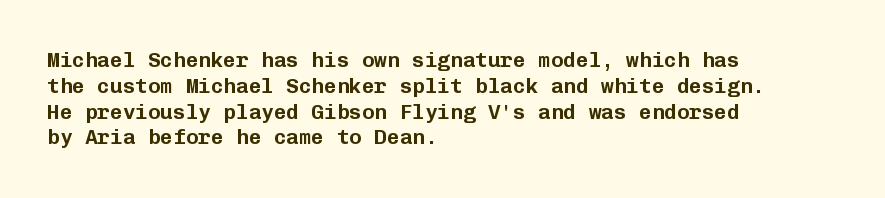
{"italic": "no", "underline": "no", "align": "left", "line_spacing_ratio": 1.23, "letter_spacing": "normal", "letter_spacing_em": 0.0, "glyph_px": 21}
